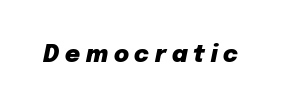
The image shows 23 px bold type, italic (leaning right); set unusually wide letter spacing (+0.25 em), not underlined.
